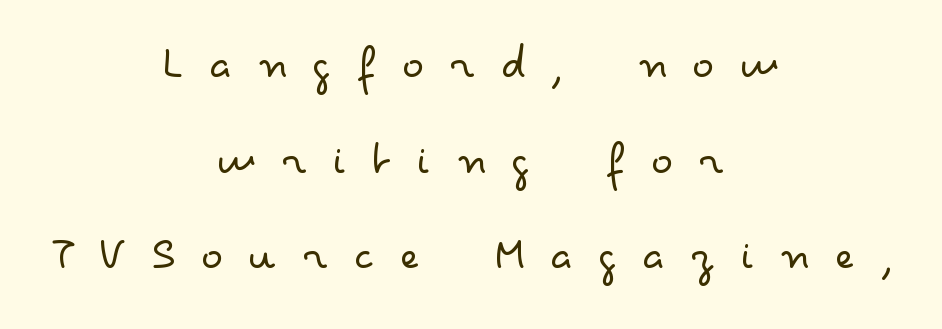
Q: Is the text bold? A: No.
Q: Is the text italic (slanted)? A: No, it is upright.
Q: Is the typeface a serif or a sans-serif typeface? A: Sans-serif.
Q: Is the text underlined? A: No.
Q: How is the paragraph aligned? A: Centered.
Q: Is the spacing between letters normal or unusually wide? A: Unusually wide.
Q: Width (condensed, normal, or wide)? A: Wide.
Q: Stroke contrast? A: Low.
Q: x-height? A: Small.
Q: Monospaced? A: No.
